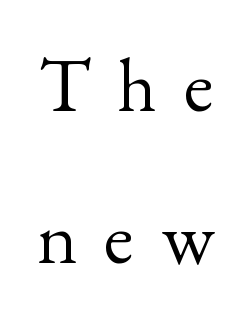
You could not count columns in this text — the font is proportionally spaced. The strokes are not fattened; the text isn't bold. The designer went with a serif here, giving each stem small feet. Horizontal bands of white between lines are thick stripes. You could only call the tracking loose — the letters float apart.
